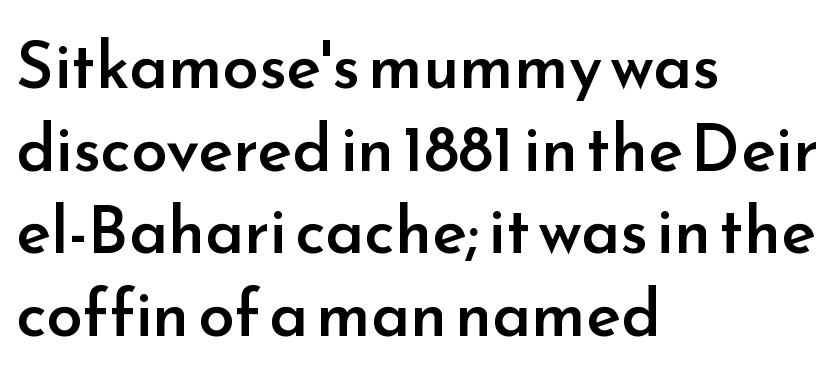
The image shows 65 px semibold sans-serif type, upright; set left-aligned, normal line spacing (1.27x), normal letter spacing, not underlined; low stroke contrast and a small x-height.
